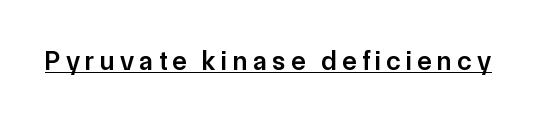
The image shows 27 px text type, upright; set unusually wide letter spacing (+0.2 em), underlined.
